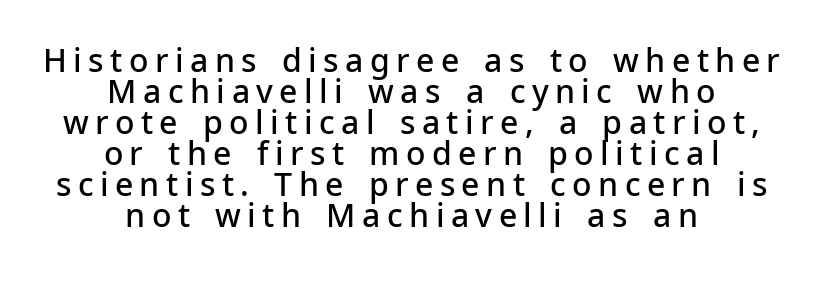
The image shows 32 px semibold sans-serif type, upright; set centered, tight line spacing (0.97x), unusually wide letter spacing (+0.2 em), not underlined; low stroke contrast and a medium x-height.
